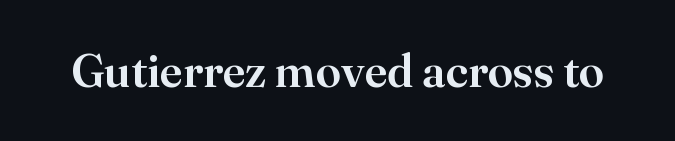
This is serif lettering, the kind often seen in printed books. The letters stand straight up with perfectly vertical stems. Letters rest on an invisible, unmarked baseline. Short note: letters normally spaced. The letters advance in unequal steps, a hallmark of proportional type.
